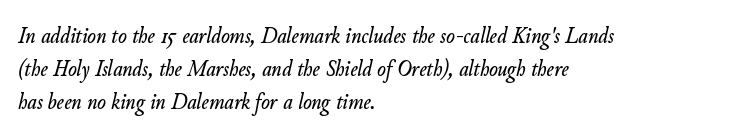
The lines in this sample share a left origin and differ only in where they stop. The passage shown has conventional tracking throughout. Notice how the stems are inclined rather than vertical — that's the hallmark of italics. Words float on clear page, feet unadorned. These lines sit exactly where default settings would place them.
